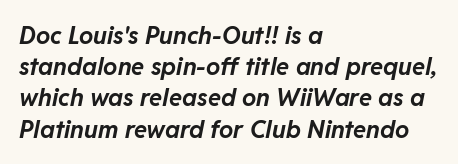
{"italic": "yes", "lean": "right", "slant_degrees": 11, "bold": "yes", "underline": "no", "align": "left", "line_spacing": "normal", "line_spacing_ratio": 1.3, "letter_spacing": "normal", "letter_spacing_em": 0.0, "glyph_px": 24}
